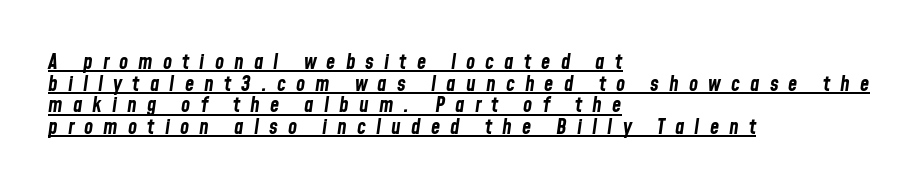
Inter-character spacing is expanded well beyond the font's built-in metrics. The glyphs are accompanied by a horizontal stroke just below them. Alignment: flush left. Look at the stroke-to-counter ratio: heavy, a bold. The rendering applies a slant to the glyphs. Is there much room between lines? No — they nearly touch.
